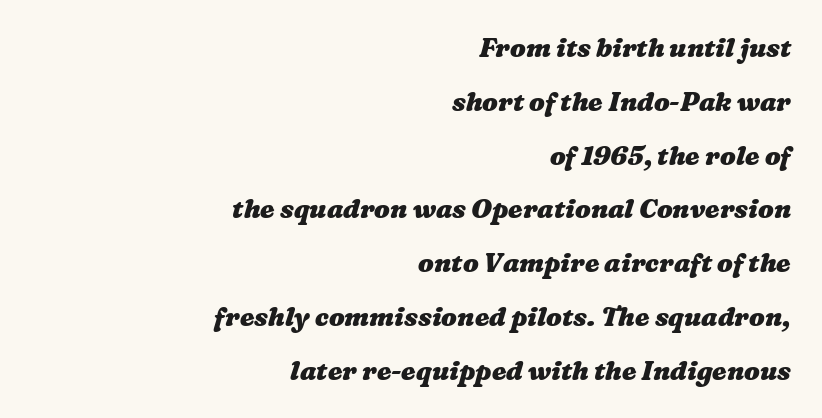
Bold? Absolutely — the strokes are thick and heavy. Whoever set this chose breathing room over compactness in the vertical rhythm. The type is set solid horizontally, with unmodified tracking. A clean baseline with only descenders dipping below it.
